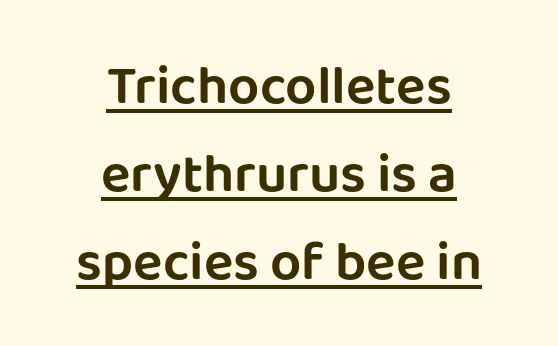
Designer's note — italics off, roman on. What's the leading like? Ordinary, nothing unusual. The horizontal fit of the characters is conventional and even. Emphasis is given by a line drawn under the lettering. You could not count columns in this text — the font is proportionally spaced. A centered setting, common on invitations and titles, is used for this passage.
